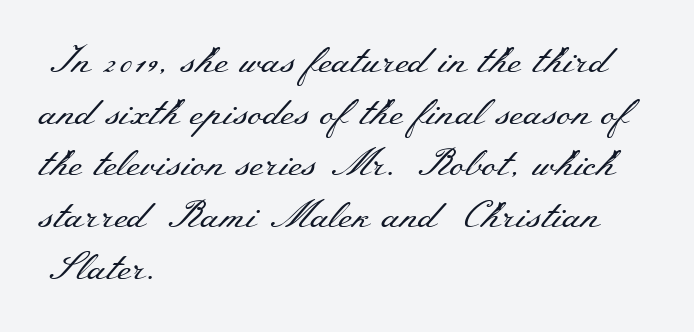
The image shows 38 px regular-weight, wide serif type; set left-aligned, normal line spacing (1.36x), normal letter spacing, not underlined; medium stroke contrast and a small x-height.
